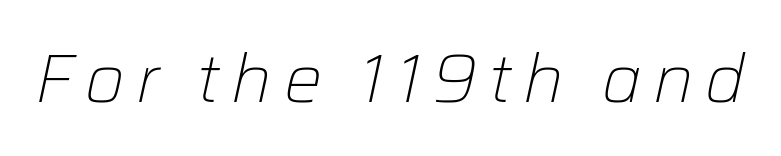
Q: Is the text bold? A: No.
Q: Is the text italic (slanted)? A: Yes, it leans right by about 12 degrees.
Q: Is the text underlined? A: No.
Q: Width (condensed, normal, or wide)? A: Normal.
Q: Stroke contrast? A: Low.
Q: x-height? A: Medium.
Q: Monospaced? A: No.
